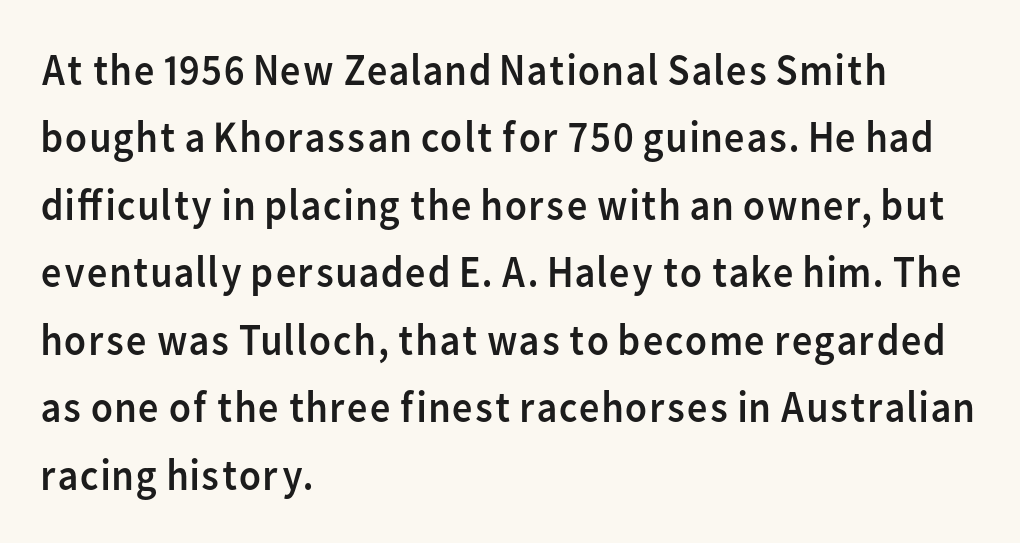
{"serif": "no", "italic": "no", "bold": "no", "weight": "regular", "width": "normal", "stroke_contrast": "low", "x_height": "medium", "monospaced": "no", "underline": "no", "align": "left", "line_spacing": "normal", "line_spacing_ratio": 1.5, "letter_spacing": "normal", "letter_spacing_em": 0.0, "glyph_px": 45}
